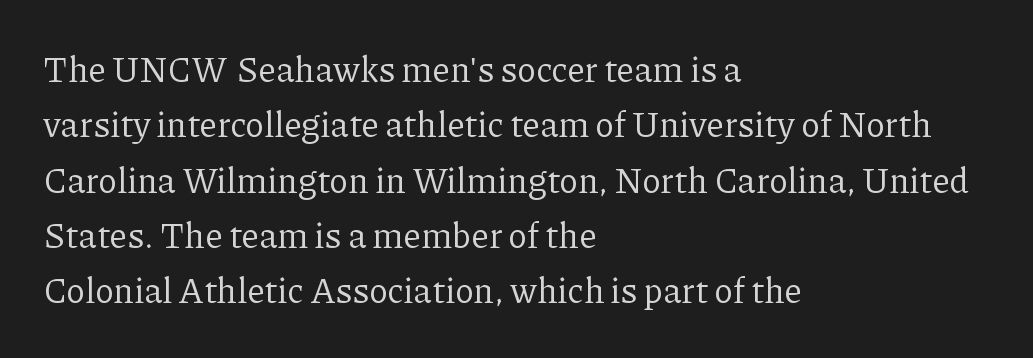
Where is the straight margin? On the left. The face used here is seriffed, in the tradition of book romans. This sample has the flowing, uneven cadence of proportional lettering. If you measured baseline to baseline, you'd find a middling distance.
